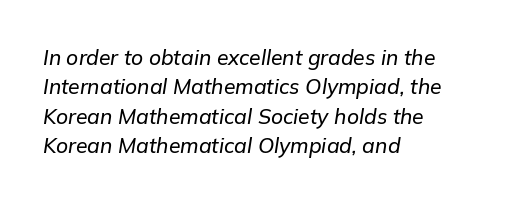
The image shows 21 px text type, italic (leaning right); set left-aligned, normal line spacing (1.4x), normal letter spacing, not underlined.
